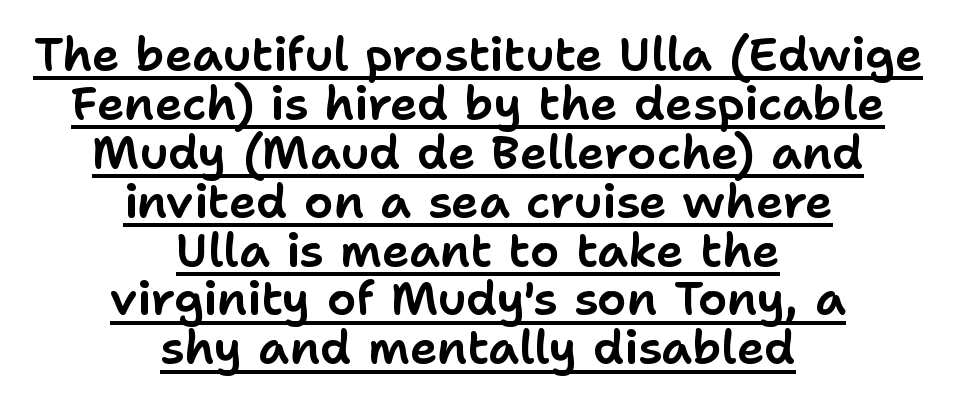
Q: Is the text italic (slanted)? A: No, it is upright.
Q: Is the typeface a serif or a sans-serif typeface? A: Sans-serif.
Q: Is the text underlined? A: Yes.
Q: How is the paragraph aligned? A: Centered.
Q: Is the spacing between letters normal or unusually wide? A: Normal.
Q: Is the spacing between lines tight, normal or loose? A: Tight.
Q: Width (condensed, normal, or wide)? A: Normal.
Q: Stroke contrast? A: Low.
Q: x-height? A: Medium.
Q: Monospaced? A: No.
